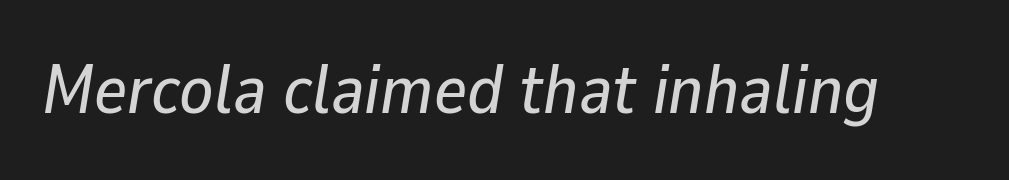
Proportional: the letters do not fall into vertical columns. There is no visible air inserted between adjacent glyphs. The foot of each line stays bare and open. This is oblique type, the kind used for emphasis or titles.
